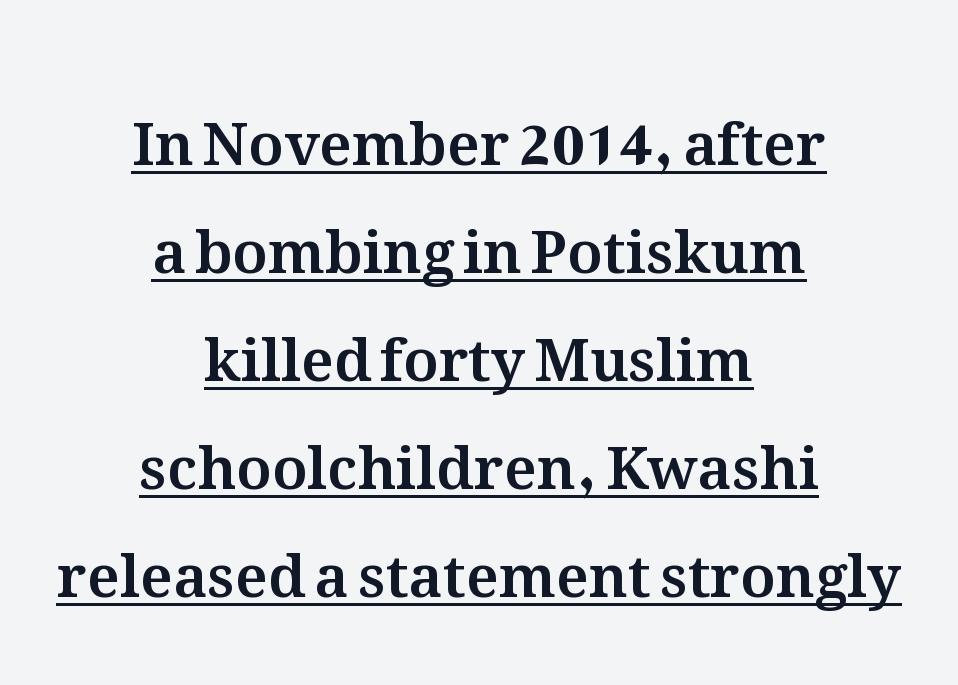
The image shows 59 px text type, upright; set centered, line spacing 1.83x, normal letter spacing, underlined; medium stroke contrast and a medium x-height.
